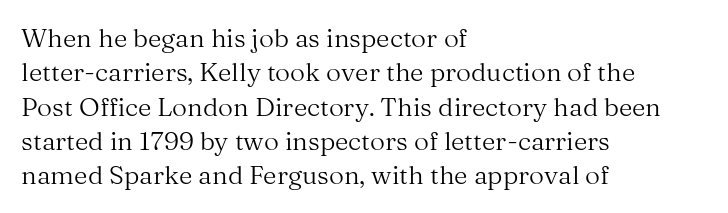
The image shows 26 px text type, upright; set left-aligned, normal line spacing (1.32x), normal letter spacing, not underlined.
